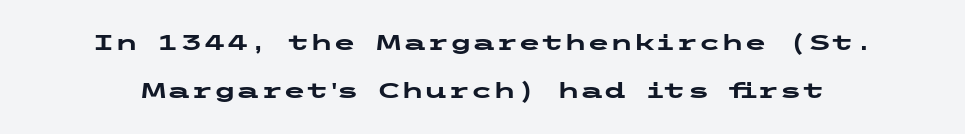
A bare baseline throughout the passage. These lines stand farther apart than default settings would place them. Honestly, the letter spacing is just normal — you wouldn't notice it. You can tell it's not italic because the verticals are truly vertical.
